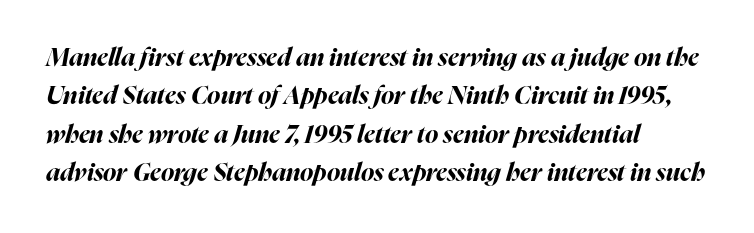
{"italic": "yes", "lean": "right", "slant_degrees": 16, "bold": "yes", "underline": "no", "align": "left", "line_spacing": "normal", "line_spacing_ratio": 1.54, "letter_spacing": "normal", "letter_spacing_em": 0.0, "glyph_px": 25}
